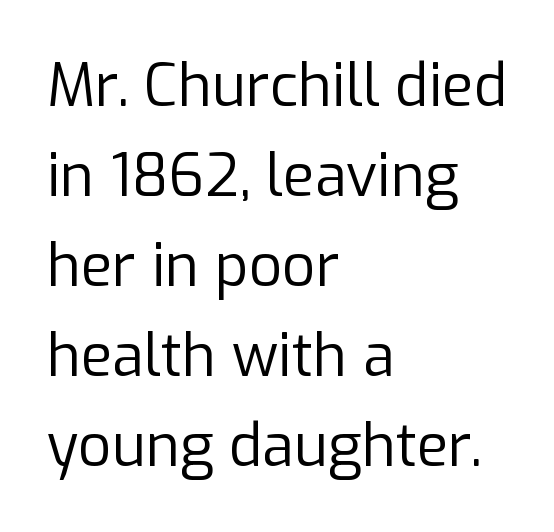
Q: Is the text bold? A: No.
Q: Is the text italic (slanted)? A: No, it is upright.
Q: Is the typeface a serif or a sans-serif typeface? A: Sans-serif.
Q: Is the text underlined? A: No.
Q: How is the paragraph aligned? A: Left-aligned.
Q: Is the spacing between letters normal or unusually wide? A: Normal.
Q: Is the spacing between lines tight, normal or loose? A: Normal.
Q: Width (condensed, normal, or wide)? A: Normal.
Q: Stroke contrast? A: Low.
Q: x-height? A: Medium.
Q: Monospaced? A: No.
